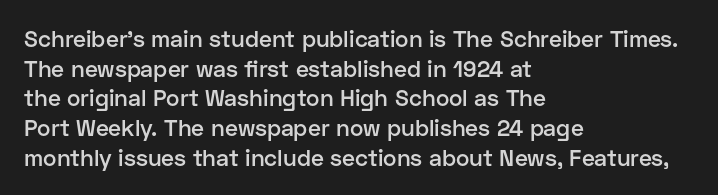
{"italic": "no", "bold": "semi", "underline": "no", "align": "left", "line_spacing": "normal", "line_spacing_ratio": 1.29, "letter_spacing": "normal", "letter_spacing_em": 0.0, "glyph_px": 23}
